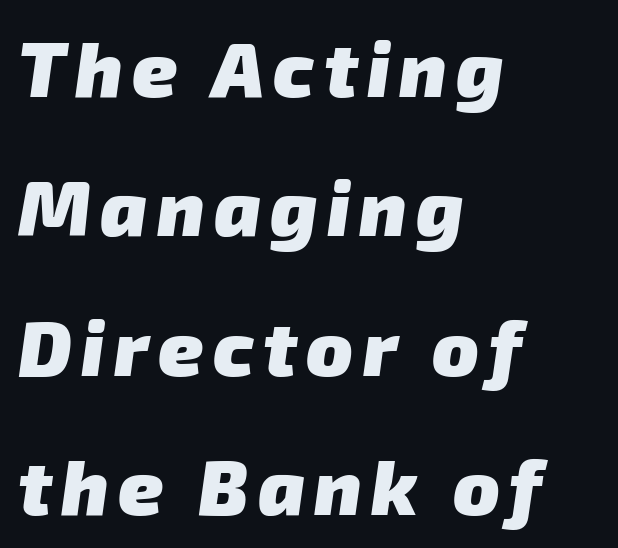
Clear beneath every line of the passage. The typeface chosen for these lines omits serifs. The passage shown is typed in a proportional face where columns would drift. Horizontal alignment here is leftward, the default for most running prose.
